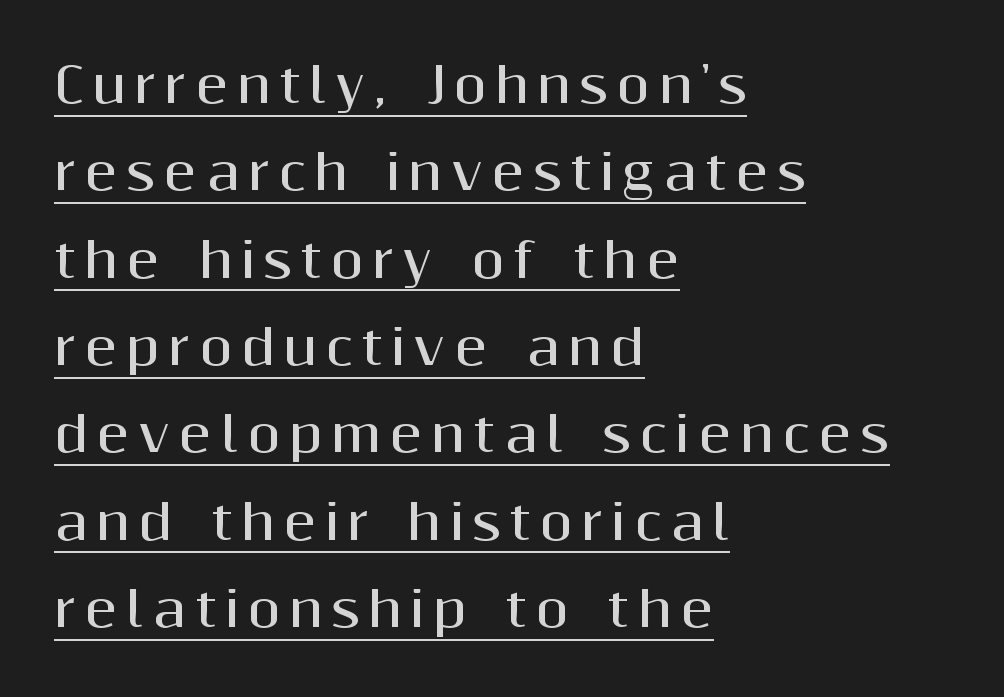
{"serif": "no", "italic": "no", "bold": "yes", "weight": "bold", "width": "normal", "stroke_contrast": "medium", "x_height": "medium", "monospaced": "no", "underline": "yes", "align": "left", "line_spacing_ratio": 1.82, "glyph_px": 48}
